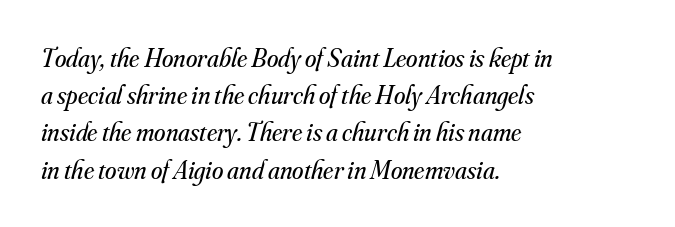
{"italic": "yes", "lean": "right", "slant_degrees": 16, "bold": "no", "underline": "no", "align": "left", "line_spacing": "normal", "line_spacing_ratio": 1.43, "letter_spacing": "normal", "letter_spacing_em": 0.0, "glyph_px": 26}
